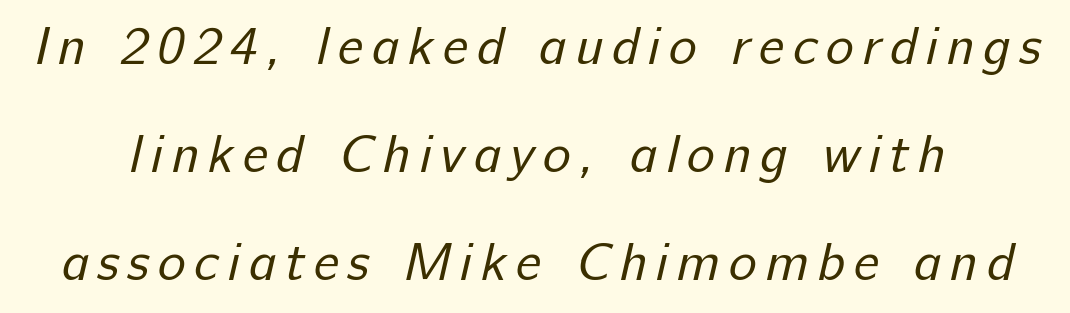
Q: Is the text bold? A: No.
Q: Is the typeface a serif or a sans-serif typeface? A: Sans-serif.
Q: Is the text underlined? A: No.
Q: Is the spacing between lines tight, normal or loose? A: Loose.
Q: Width (condensed, normal, or wide)? A: Normal.
Q: Stroke contrast? A: Low.
Q: x-height? A: Medium.
Q: Monospaced? A: No.
